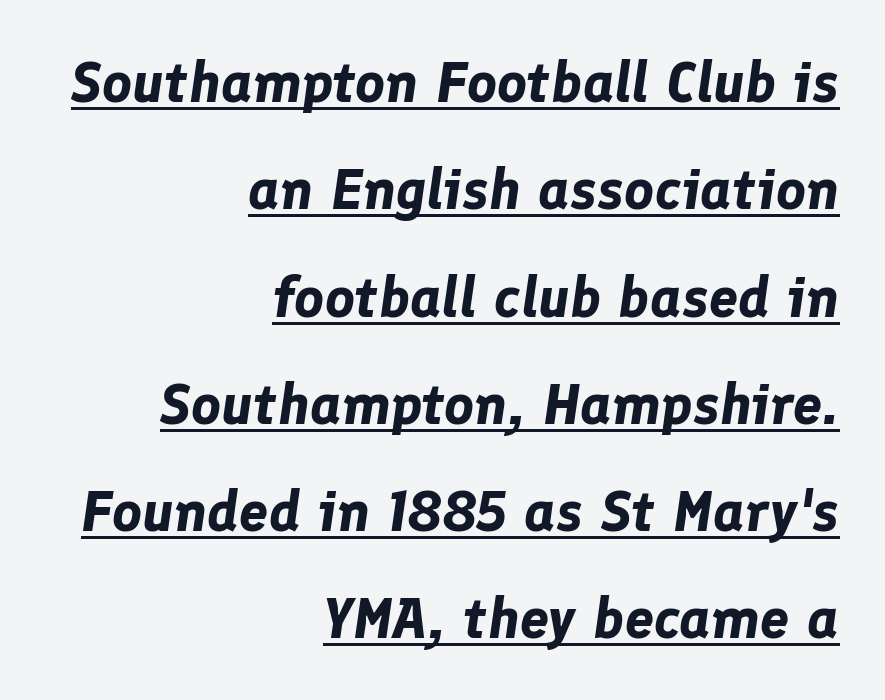
Q: Is the text bold? A: Yes.
Q: Is the text italic (slanted)? A: Yes, it leans right by about 8 degrees.
Q: Is the text underlined? A: Yes.
Q: How is the paragraph aligned? A: Right-aligned.
Q: Is the spacing between letters normal or unusually wide? A: Normal.
Q: Width (condensed, normal, or wide)? A: Normal.
Q: Stroke contrast? A: Low.
Q: x-height? A: Medium.
Q: Monospaced? A: No.
